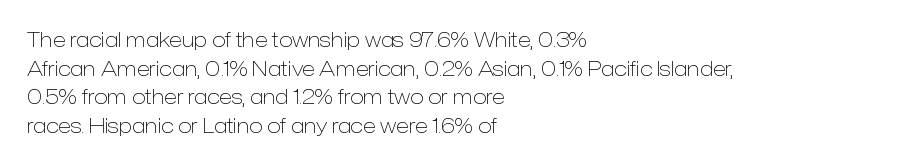
The image shows 20 px text type, upright; set left-aligned, normal line spacing (1.43x), normal letter spacing, not underlined.
